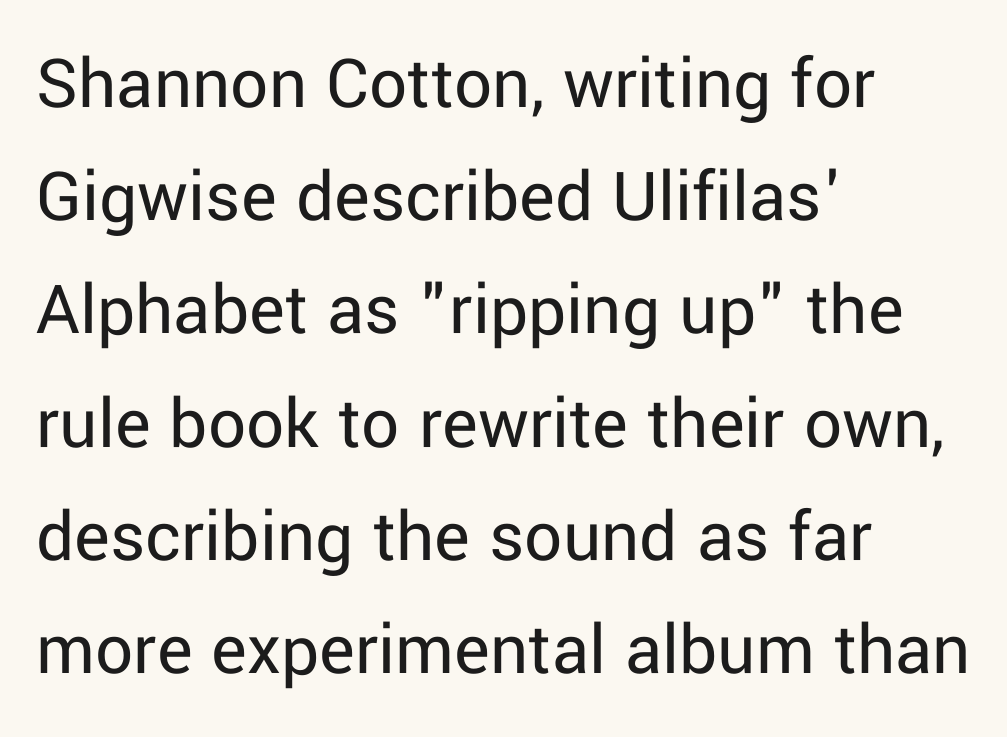
The image shows 75 px regular-weight sans-serif type, upright; set left-aligned, normal line spacing (1.51x), normal letter spacing, not underlined; low stroke contrast and a medium x-height.
